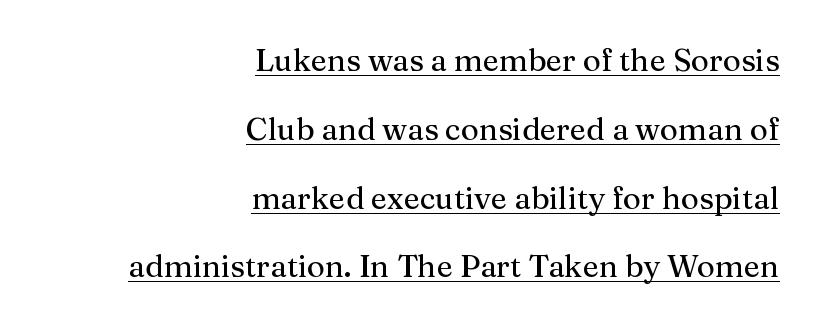
The image shows 31 px serif type, upright; set right-aligned, loose line spacing (2.22x), normal letter spacing, underlined; medium stroke contrast and a medium x-height.
